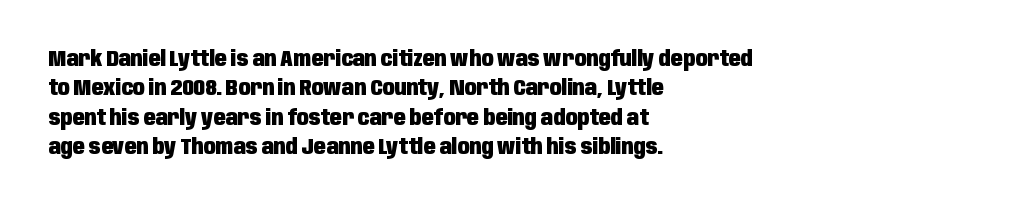
The vertical gap from one line to the next is medium. The rendering uses a bold face; every stroke is thick and dark. When letters stand straight like this, we call the style roman or upright. A typesetter would call this zero additional tracking.
